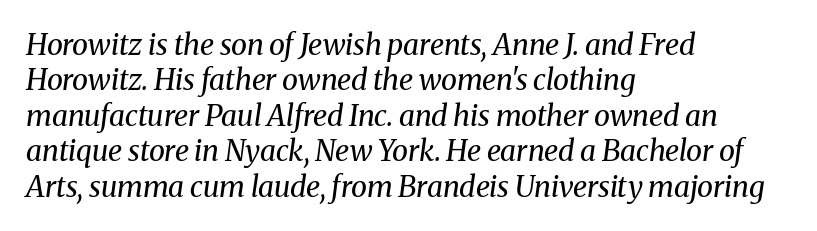
The image shows 29 px regular-weight serif type, italic (leaning right); set left-aligned, line spacing 1.22x, normal letter spacing, not underlined; medium stroke contrast and a medium x-height.
